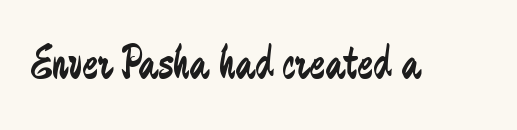
{"serif": "no", "bold": "no", "weight": "regular", "width": "condensed", "stroke_contrast": "low", "x_height": "small", "monospaced": "no", "underline": "no", "letter_spacing": "normal", "letter_spacing_em": 0.0, "glyph_px": 47}
